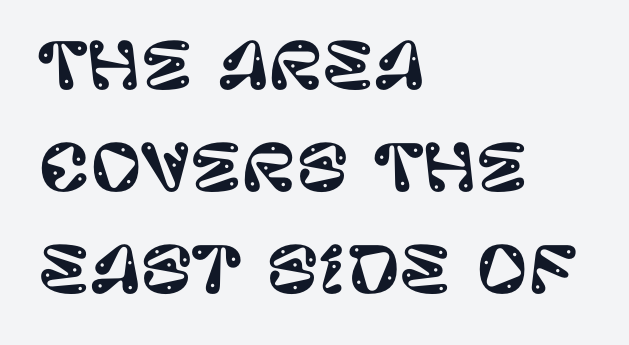
{"serif": "no", "width": "normal", "stroke_contrast": "low", "x_height": "large", "monospaced": "no", "underline": "no", "align": "left", "line_spacing": "normal", "line_spacing_ratio": 1.62, "letter_spacing": "normal", "letter_spacing_em": 0.0, "glyph_px": 63}
